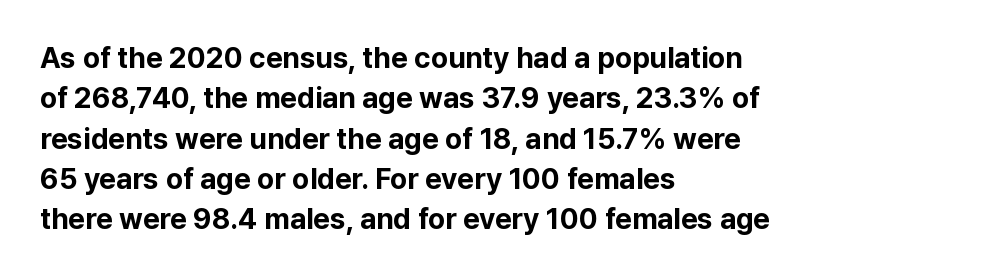
A typesetter would mark this as roman, not italic. Heavy, bold letterforms. The passage shown has conventional tracking throughout. No feet cap the strokes, marking this as sans-serif type.
